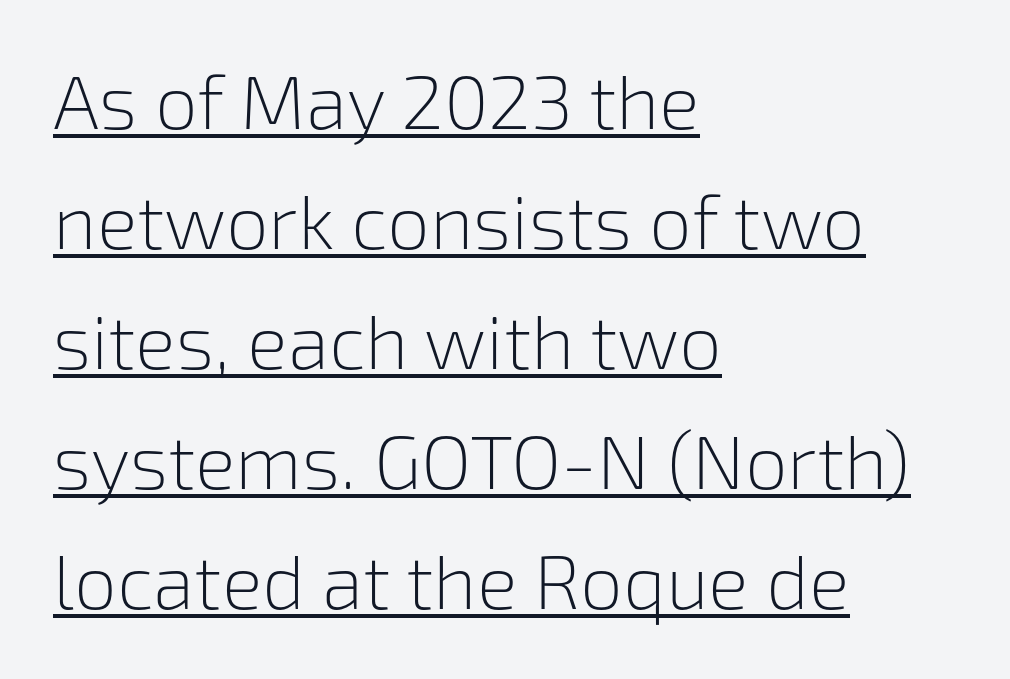
{"serif": "no", "italic": "no", "bold": "no", "weight": "light", "width": "normal", "stroke_contrast": "low", "x_height": "medium", "monospaced": "no", "underline": "yes", "align": "left", "line_spacing": "normal", "line_spacing_ratio": 1.58, "letter_spacing": "normal", "letter_spacing_em": 0.0, "glyph_px": 76}
